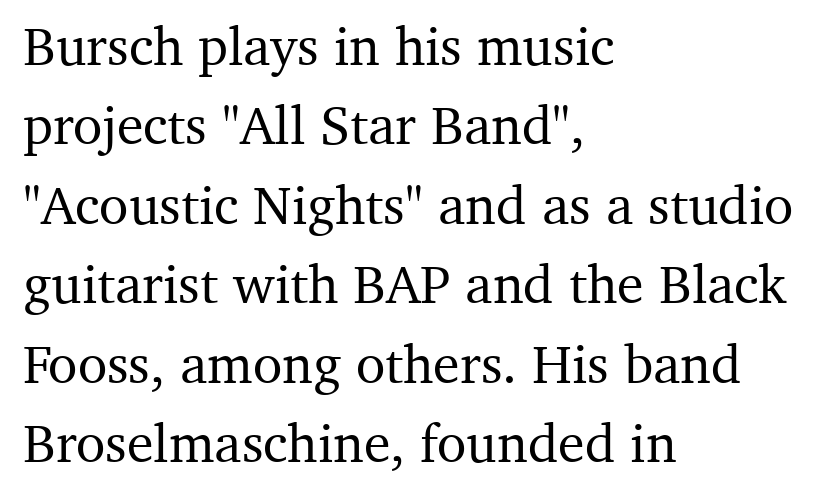
{"serif": "yes", "italic": "no", "width": "normal", "stroke_contrast": "medium", "x_height": "medium", "monospaced": "no", "underline": "no", "align": "left", "line_spacing": "normal", "line_spacing_ratio": 1.47, "letter_spacing": "normal", "letter_spacing_em": 0.0, "glyph_px": 54}
